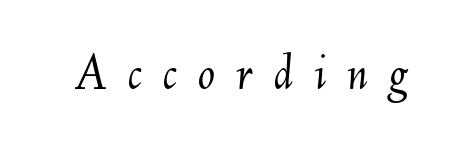
The image shows 51 px light type, italic (leaning right); set unusually wide letter spacing (+0.41 em), not underlined; medium stroke contrast and a small x-height.
